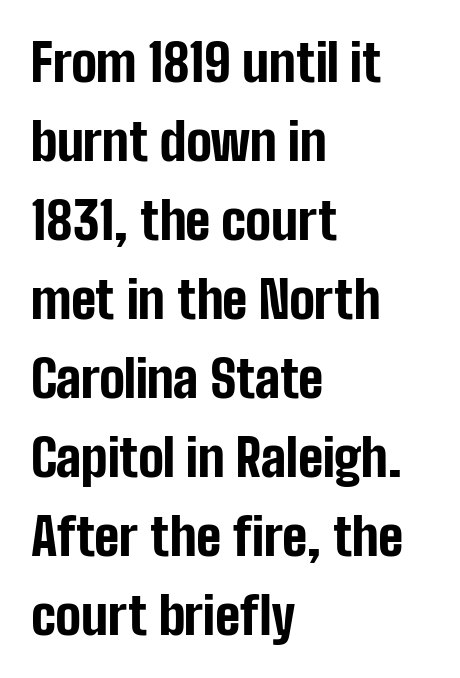
Teacher's note: observe the even left margin — that is flush-left alignment. Has an underline been added? It has not. No extra tracking has been applied to these lines. Horizontal bands of white between lines are of average thickness. You could not count columns in this text — the font is proportionally spaced.
